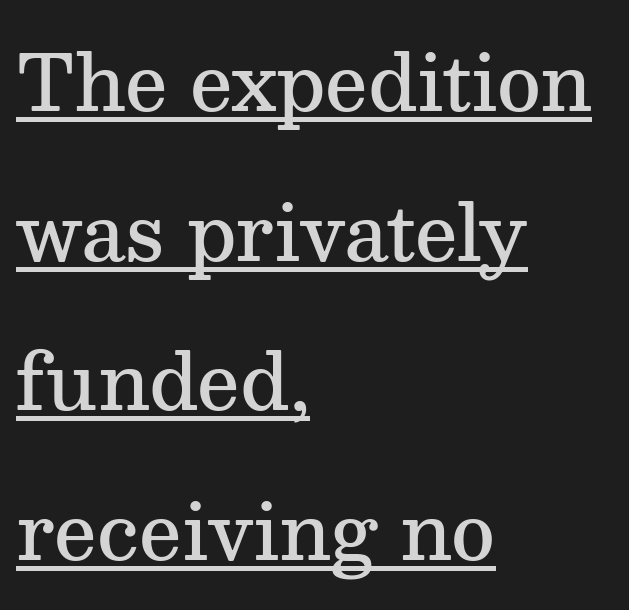
Q: Is the text bold? A: Semi-bold.
Q: Is the text italic (slanted)? A: No, it is upright.
Q: Is the typeface a serif or a sans-serif typeface? A: Serif.
Q: Is the text underlined? A: Yes.
Q: How is the paragraph aligned? A: Left-aligned.
Q: Is the spacing between letters normal or unusually wide? A: Normal.
Q: Is the spacing between lines tight, normal or loose? A: Loose.
Q: Width (condensed, normal, or wide)? A: Normal.
Q: Stroke contrast? A: Medium.
Q: x-height? A: Medium.
Q: Monospaced? A: No.
